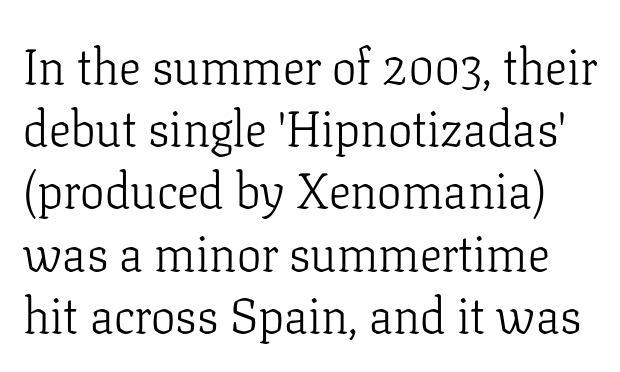
The image shows 49 px light serif type, upright; set normal line spacing (1.27x), normal letter spacing, not underlined; low stroke contrast and a medium x-height.
